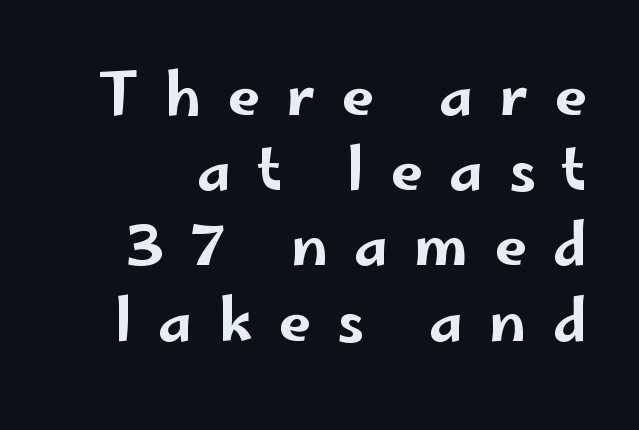
Q: Is the text italic (slanted)? A: No, it is upright.
Q: Is the typeface a serif or a sans-serif typeface? A: Sans-serif.
Q: Is the text underlined? A: No.
Q: Is the spacing between letters normal or unusually wide? A: Unusually wide.
Q: Is the spacing between lines tight, normal or loose? A: Normal.
Q: Width (condensed, normal, or wide)? A: Wide.
Q: Stroke contrast? A: Low.
Q: x-height? A: Small.
Q: Monospaced? A: No.
